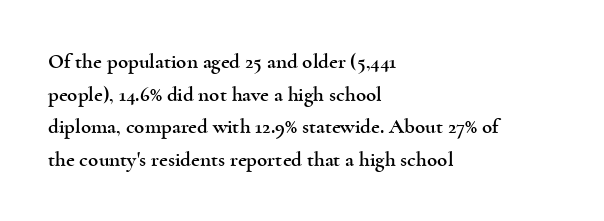
{"italic": "no", "underline": "no", "align": "left", "line_spacing": "normal", "line_spacing_ratio": 1.55, "letter_spacing": "normal", "letter_spacing_em": 0.0, "glyph_px": 21}
